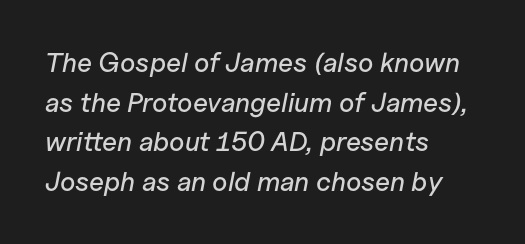
{"italic": "yes", "lean": "right", "slant_degrees": 11, "underline": "no", "align": "left", "line_spacing": "normal", "line_spacing_ratio": 1.47, "letter_spacing": "normal", "letter_spacing_em": 0.0, "glyph_px": 27}
